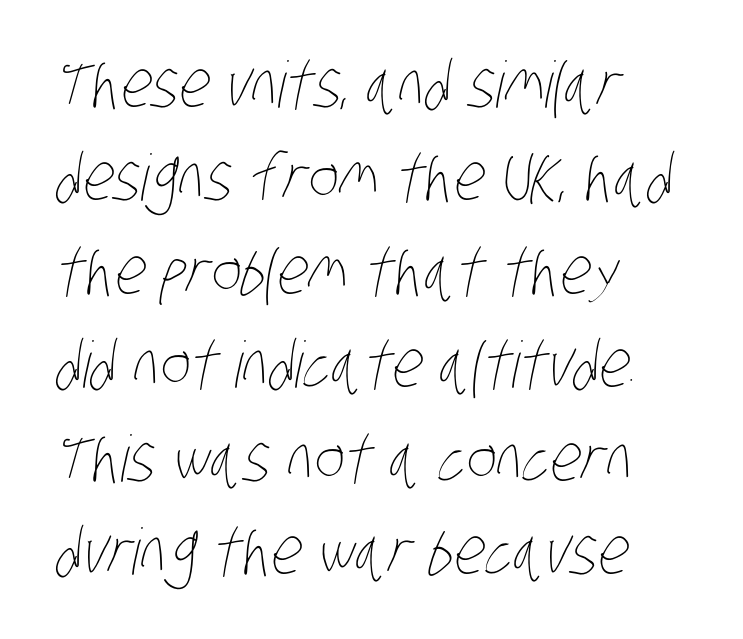
Q: Is the text bold? A: No.
Q: Is the text underlined? A: No.
Q: How is the paragraph aligned? A: Left-aligned.
Q: Is the spacing between letters normal or unusually wide? A: Normal.
Q: Is the spacing between lines tight, normal or loose? A: Normal.
Q: Width (condensed, normal, or wide)? A: Condensed.
Q: Stroke contrast? A: Low.
Q: x-height? A: Large.
Q: Monospaced? A: No.
